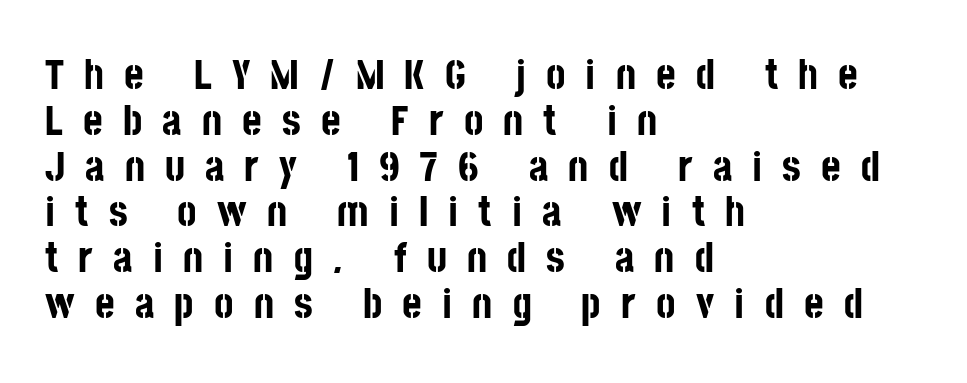
{"serif": "no", "italic": "no", "bold": "yes", "weight": "bold", "width": "condensed", "stroke_contrast": "low", "x_height": "large", "monospaced": "no", "underline": "no", "align": "left", "line_spacing": "tight", "line_spacing_ratio": 1.09, "letter_spacing": "wide", "letter_spacing_em": 0.48, "glyph_px": 42}
